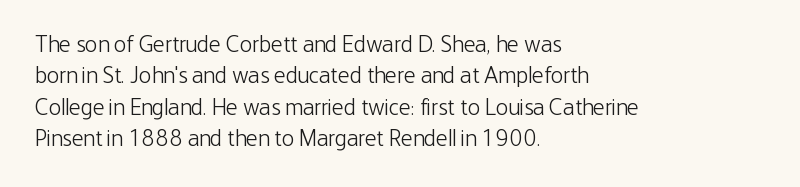
Q: Is the text bold? A: No.
Q: Is the text italic (slanted)? A: No, it is upright.
Q: Is the text underlined? A: No.
Q: How is the paragraph aligned? A: Left-aligned.
Q: Is the spacing between letters normal or unusually wide? A: Normal.
Q: Is the spacing between lines tight, normal or loose? A: Normal.
